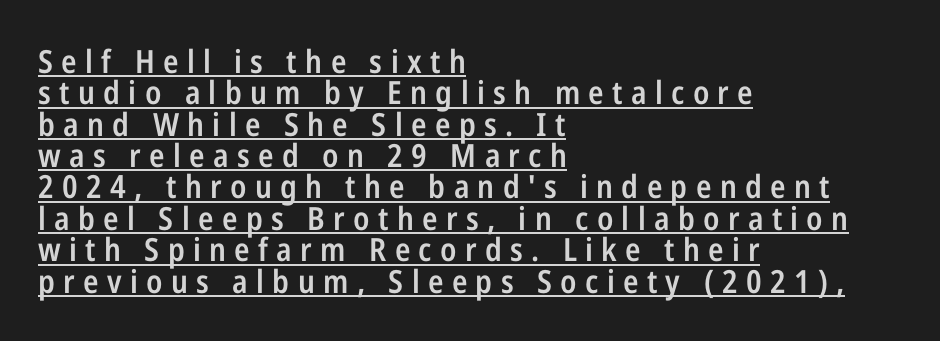
Leftover space on each line is placed entirely after the last word. I'd describe the lettering as semibold — firm but not a full bold. Summary of vertical rhythm: compact, with narrow interline spacing. In terms of posture, this sample is upright. The face used here is rendered with a markedly widened letterfit. Character widths vary here, with narrow letters taking less room than wide ones.
